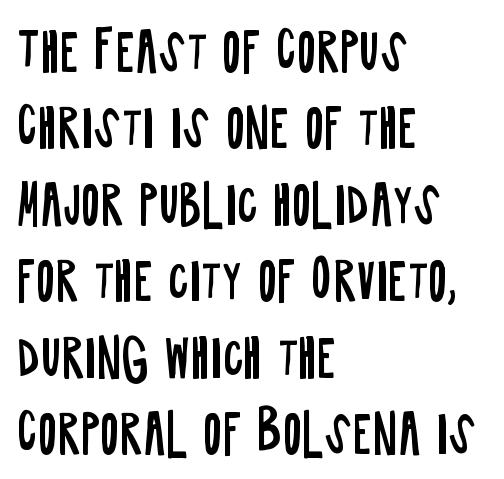
Q: Is the text bold? A: No.
Q: Is the text italic (slanted)? A: No, it is upright.
Q: Is the typeface a serif or a sans-serif typeface? A: Sans-serif.
Q: Is the text underlined? A: No.
Q: How is the paragraph aligned? A: Left-aligned.
Q: Is the spacing between letters normal or unusually wide? A: Normal.
Q: Is the spacing between lines tight, normal or loose? A: Normal.
Q: Width (condensed, normal, or wide)? A: Condensed.
Q: Stroke contrast? A: Low.
Q: x-height? A: Large.
Q: Monospaced? A: No.
